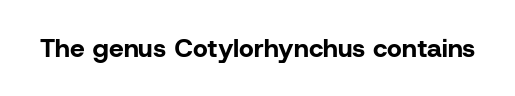
Q: Is the text bold? A: Yes.
Q: Is the text italic (slanted)? A: No, it is upright.
Q: Is the text underlined? A: No.
Q: Is the spacing between letters normal or unusually wide? A: Normal.
